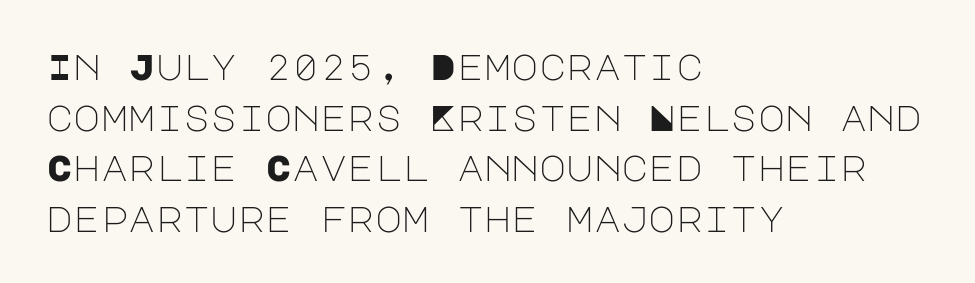
The image shows 37 px light sans-serif type, upright; set left-aligned, normal line spacing (1.37x), normal letter spacing, not underlined; low stroke contrast and a large x-height.
